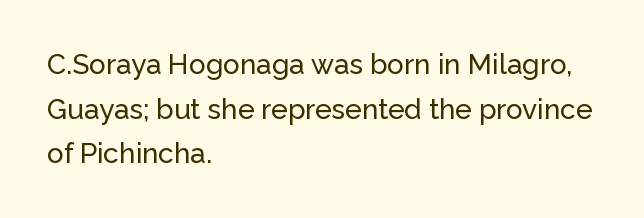
{"serif": "no", "italic": "no", "width": "normal", "stroke_contrast": "low", "x_height": "medium", "monospaced": "no", "underline": "no", "align": "left", "line_spacing": "normal", "line_spacing_ratio": 1.59, "letter_spacing": "normal", "letter_spacing_em": 0.0, "glyph_px": 28}
